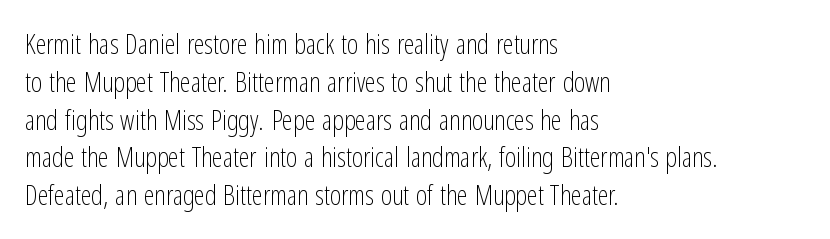
Q: Is the text bold? A: No.
Q: Is the text italic (slanted)? A: No, it is upright.
Q: Is the text underlined? A: No.
Q: How is the paragraph aligned? A: Left-aligned.
Q: Is the spacing between letters normal or unusually wide? A: Normal.
Q: Is the spacing between lines tight, normal or loose? A: Normal.
